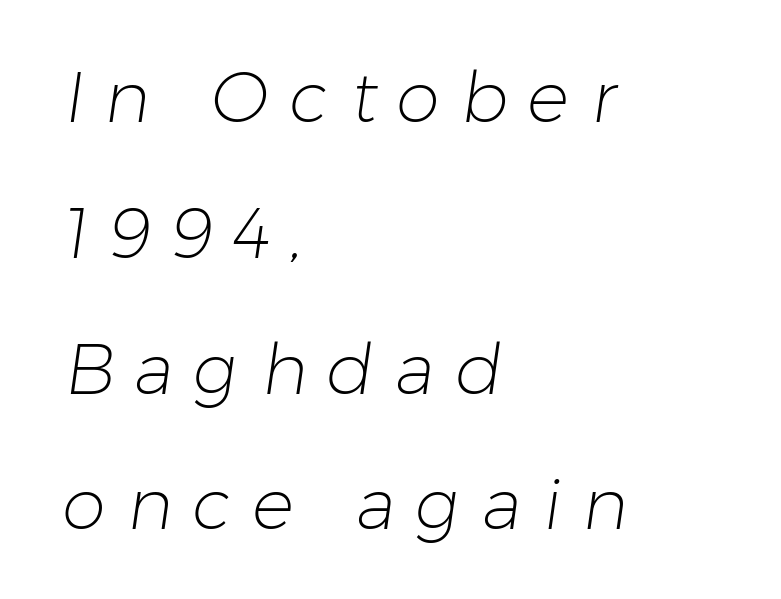
Q: Is the text bold? A: No.
Q: Is the typeface a serif or a sans-serif typeface? A: Sans-serif.
Q: Is the text underlined? A: No.
Q: How is the paragraph aligned? A: Left-aligned.
Q: Is the spacing between letters normal or unusually wide? A: Unusually wide.
Q: Is the spacing between lines tight, normal or loose? A: Loose.
Q: Width (condensed, normal, or wide)? A: Normal.
Q: Stroke contrast? A: Low.
Q: x-height? A: Medium.
Q: Monospaced? A: No.
